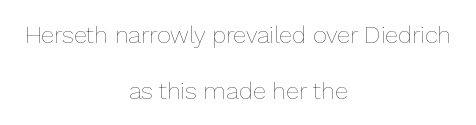
In terms of leading, this rendering errs on the spacious side. Here the glyphs are tracked normally, forming tight word shapes. Quick note: not italic, upright. The setting favours the middle, as headings and verse often do.
